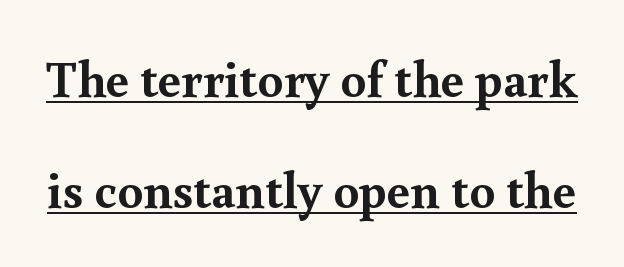
{"serif": "yes", "italic": "no", "bold": "yes", "weight": "semibold", "width": "normal", "x_height": "small", "monospaced": "no", "underline": "yes", "line_spacing": "loose", "line_spacing_ratio": 2.14, "letter_spacing": "normal", "letter_spacing_em": 0.0, "glyph_px": 52}
